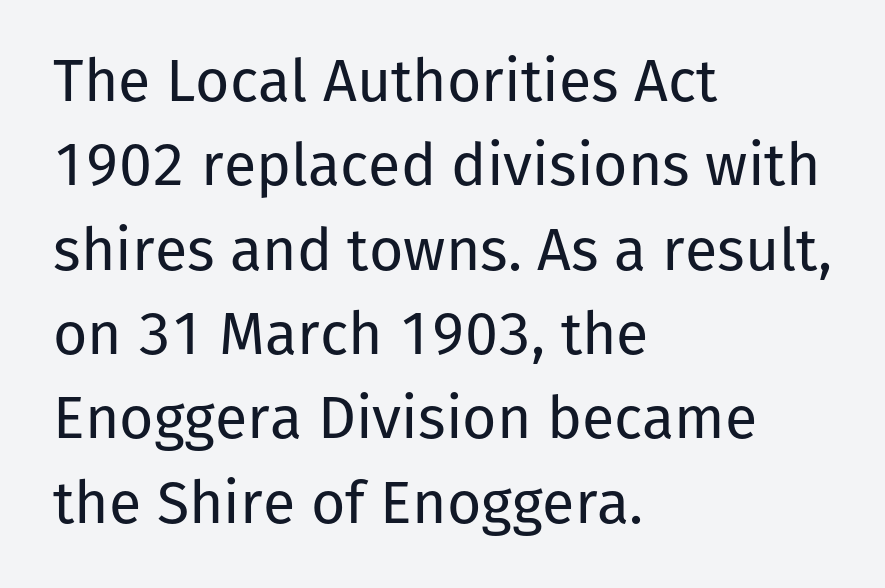
Observe the absence of serifs on each vertical stroke in this sample. You can tell it's not italic because the verticals are truly vertical. Which margin do the lines hug? The left one — the right edge is uneven. Rule under the text: the space is simply empty.
